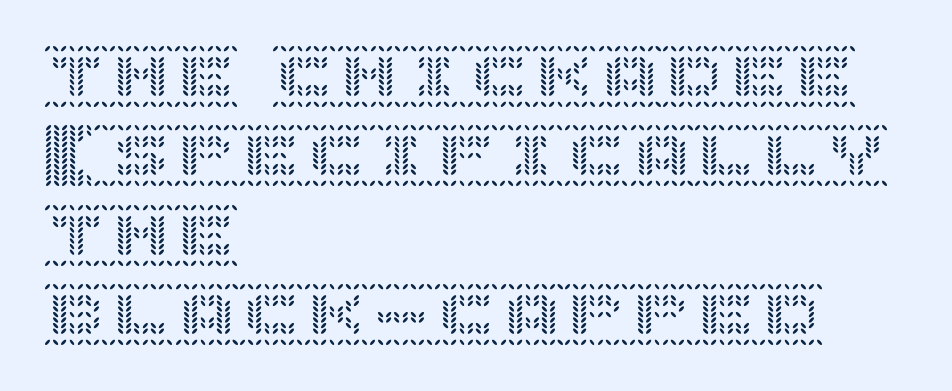
Q: Is the text italic (slanted)? A: No, it is upright.
Q: Is the text underlined? A: No.
Q: How is the paragraph aligned? A: Left-aligned.
Q: Is the spacing between letters normal or unusually wide? A: Normal.
Q: Width (condensed, normal, or wide)? A: Normal.
Q: x-height? A: Large.
